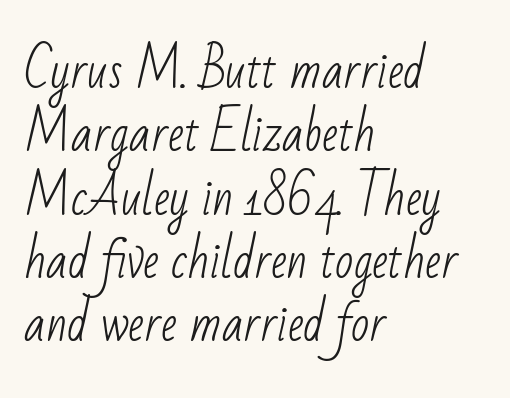
The designer went with a sans here, leaving each stem footless. The letterforms sit at book weight or below. Spacing verdict: proportional, widths tailored to each character. Clear beneath every line of the passage. Leftover space on each line is placed entirely after the last word.
